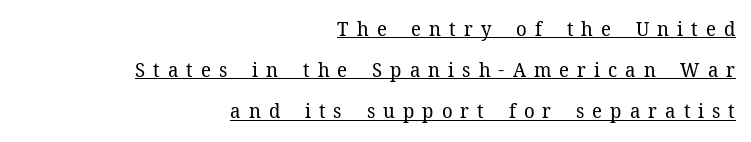
Q: Is the text bold? A: No.
Q: Is the text italic (slanted)? A: No, it is upright.
Q: Is the text underlined? A: Yes.
Q: How is the paragraph aligned? A: Right-aligned.
Q: Is the spacing between letters normal or unusually wide? A: Unusually wide.
Q: Is the spacing between lines tight, normal or loose? A: Loose.
